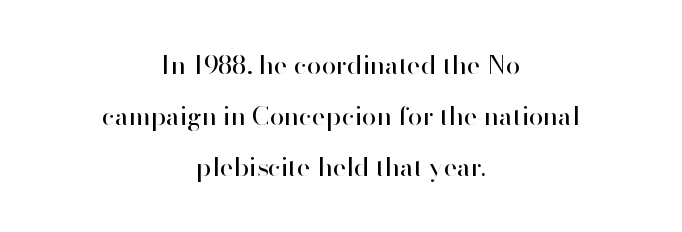
The image shows 26 px text type, upright; set centered, loose line spacing (1.97x), normal letter spacing, not underlined.
